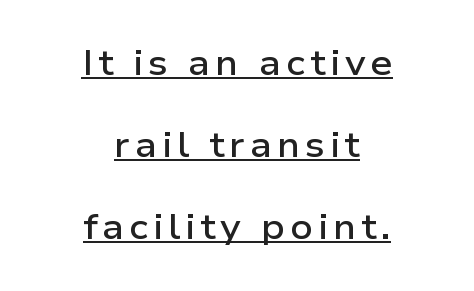
{"serif": "no", "italic": "no", "bold": "semi", "weight": "semibold", "width": "wide", "stroke_contrast": "low", "x_height": "medium", "monospaced": "no", "underline": "yes", "align": "center", "line_spacing": "loose", "line_spacing_ratio": 2.34, "glyph_px": 35}
